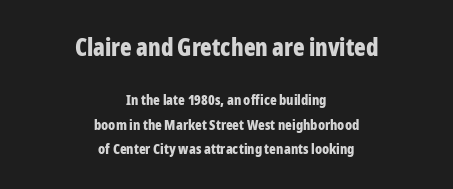
Two sizes are in play, and the larger belongs to the first block. Italic? Not at all — the glyphs are vertical. A full-strength bold gives these letters their thick strokes. The strip under each line holds only bare page. The typesetter chose a symmetrical, centered arrangement here.
